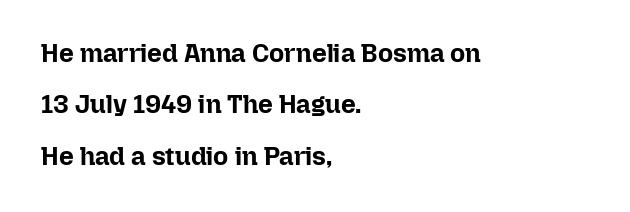
The letterforms sit shoulder to shoulder at normal distance. How heavy is the stroke? Heavy — this is a bold. The text block is weighted toward the left margin, trailing off unevenly rightward. Designer's note — italics off, roman on. Unmarked baselines from the first word to the last.
